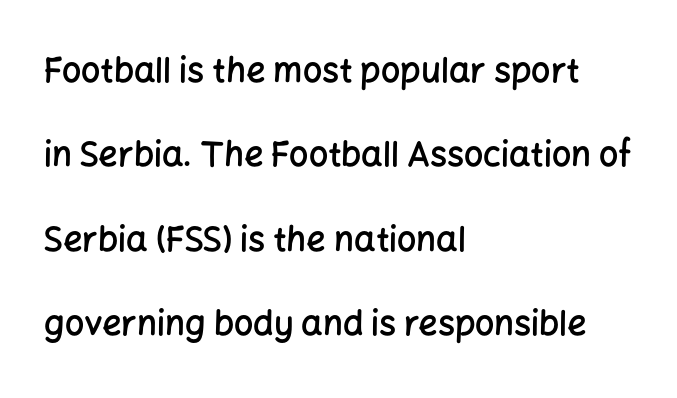
{"serif": "no", "italic": "no", "bold": "semi", "weight": "semibold", "width": "normal", "stroke_contrast": "low", "x_height": "medium", "monospaced": "no", "underline": "no", "align": "left", "line_spacing": "loose", "line_spacing_ratio": 2.48, "letter_spacing": "normal", "letter_spacing_em": 0.0, "glyph_px": 34}
